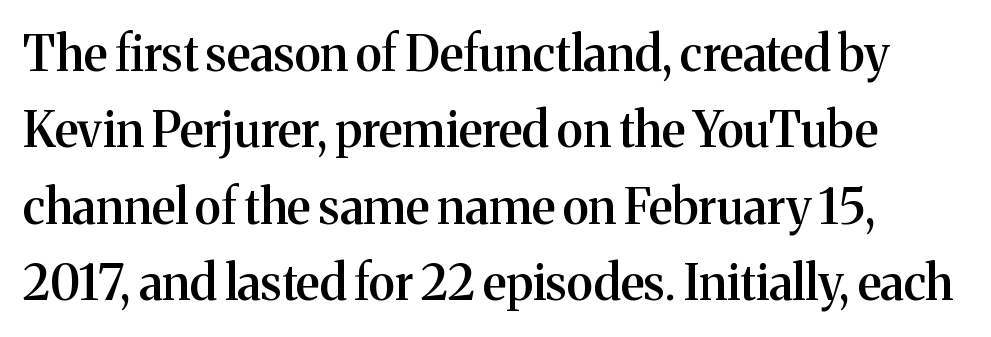
The image shows 48 px semibold serif type, upright; set normal line spacing (1.59x), normal letter spacing, not underlined; medium stroke contrast and a medium x-height.
